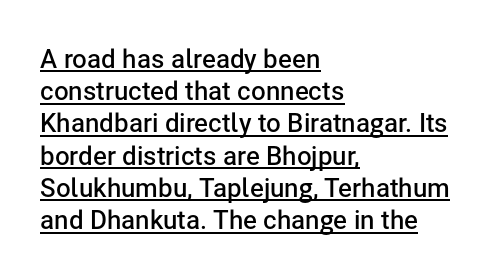
The image shows 26 px text type, upright; set left-aligned, line spacing 1.24x, normal letter spacing, underlined.
